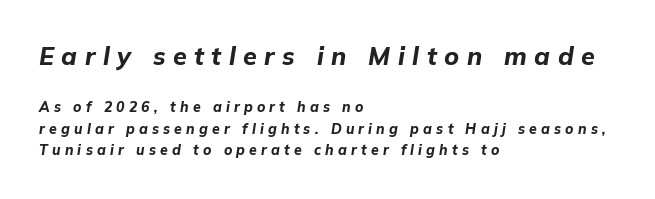
Compare the two chunks: the upper has the greater cap height. Honestly, there is no underline to notice here at all. Reading down the column, the eye jumps a familiar distance to each next line. Display-style spreading of the glyphs; the letterfit is very open. This is heavy type, rendered in bold. The axis of the letterforms is tilted away from vertical.
